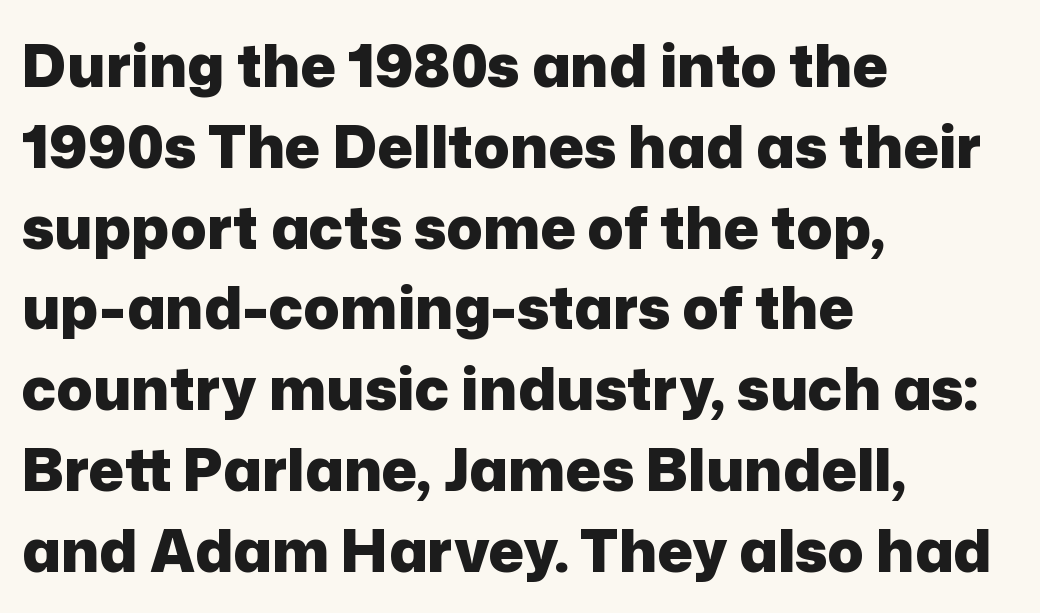
Are there feet on the stems? There aren't — it's a sans. Tracking here is standard; glyphs follow each other at the usual distance. Underline: absent. These lines are rendered in a variable-pitch font.
